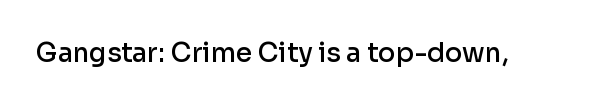
The image shows 26 px text type, upright; set normal letter spacing, not underlined.
